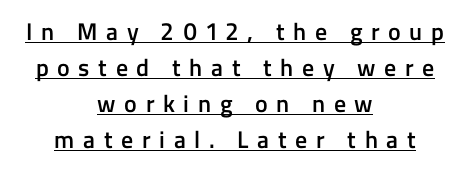
Q: Is the text bold? A: Semi-bold.
Q: Is the text italic (slanted)? A: No, it is upright.
Q: Is the text underlined? A: Yes.
Q: How is the paragraph aligned? A: Centered.
Q: Is the spacing between letters normal or unusually wide? A: Unusually wide.
Q: Is the spacing between lines tight, normal or loose? A: Normal.
